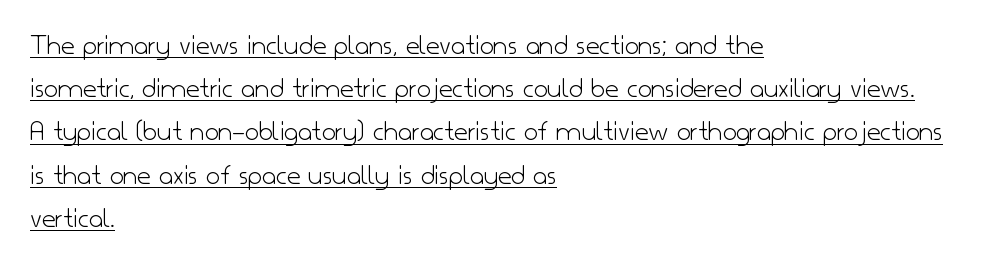
Q: Is the text bold? A: No.
Q: Is the text italic (slanted)? A: No, it is upright.
Q: Is the typeface a serif or a sans-serif typeface? A: Sans-serif.
Q: Is the text underlined? A: Yes.
Q: How is the paragraph aligned? A: Left-aligned.
Q: Is the spacing between letters normal or unusually wide? A: Normal.
Q: Is the spacing between lines tight, normal or loose? A: Normal.
Q: Width (condensed, normal, or wide)? A: Normal.
Q: Stroke contrast? A: Low.
Q: x-height? A: Small.
Q: Monospaced? A: No.
